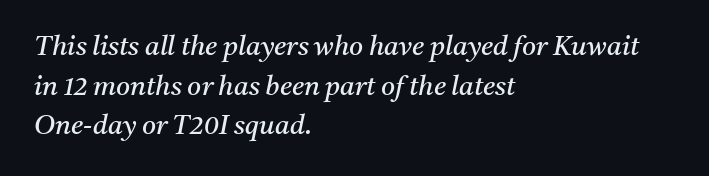
Q: Is the text bold? A: No.
Q: Is the text italic (slanted)? A: Yes, it leans right by about 11 degrees.
Q: Is the text underlined? A: No.
Q: How is the paragraph aligned? A: Left-aligned.
Q: Is the spacing between letters normal or unusually wide? A: Normal.
Q: Is the spacing between lines tight, normal or loose? A: Normal.
